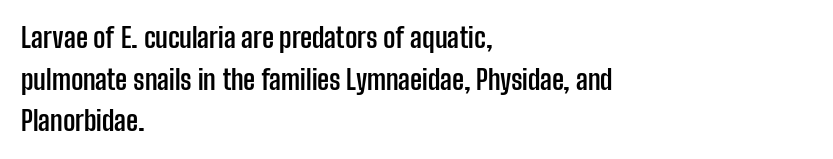
The image shows 27 px bold type, upright; set left-aligned, normal line spacing (1.54x), normal letter spacing, not underlined.
